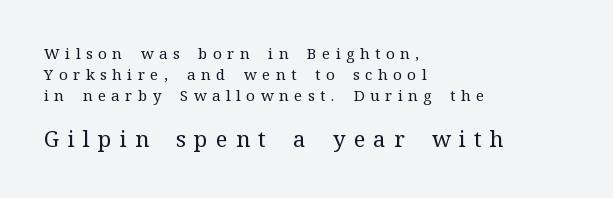
{"italic": "no", "bold": "no", "underline": "no", "align": "left", "line_spacing": "normal", "line_spacing_ratio": 1.4, "letter_spacing": "wide", "letter_spacing_em": 0.37, "larger_block": "second", "size_ratio": 1.47, "glyph_px": 22}
